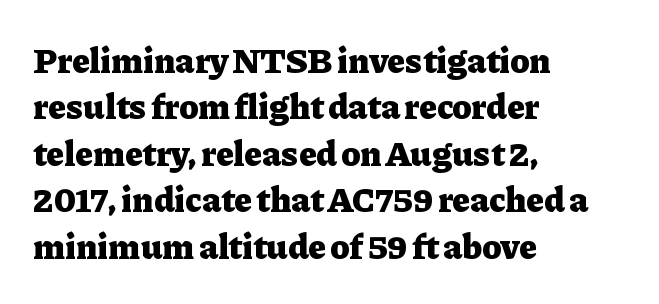
Q: Is the text bold? A: Yes.
Q: Is the text italic (slanted)? A: No, it is upright.
Q: Is the typeface a serif or a sans-serif typeface? A: Serif.
Q: Is the text underlined? A: No.
Q: How is the paragraph aligned? A: Left-aligned.
Q: Is the spacing between letters normal or unusually wide? A: Normal.
Q: Is the spacing between lines tight, normal or loose? A: Normal.
Q: Width (condensed, normal, or wide)? A: Normal.
Q: Stroke contrast? A: Low.
Q: x-height? A: Medium.
Q: Monospaced? A: No.
